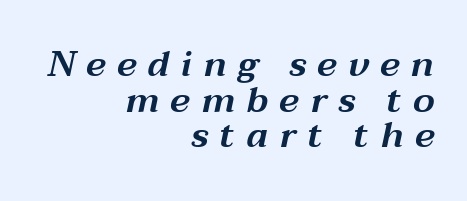
Q: Is the text italic (slanted)? A: Yes, it leans right by about 12 degrees.
Q: Is the text underlined? A: No.
Q: How is the paragraph aligned? A: Right-aligned.
Q: Is the spacing between letters normal or unusually wide? A: Unusually wide.
Q: Is the spacing between lines tight, normal or loose? A: Tight.
Q: Width (condensed, normal, or wide)? A: Wide.
Q: Stroke contrast? A: Medium.
Q: x-height? A: Medium.
Q: Monospaced? A: No.
